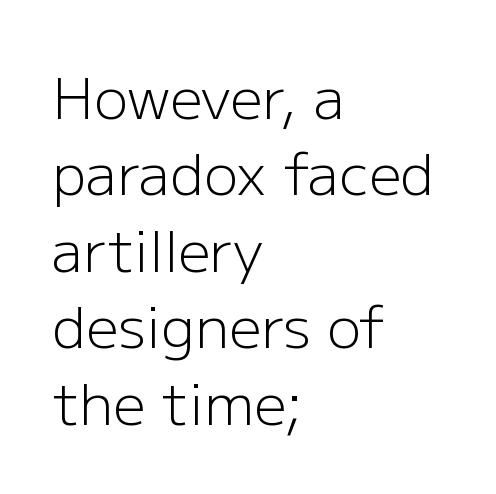
The image shows 57 px light sans-serif type, upright; set left-aligned, normal line spacing (1.34x), normal letter spacing, not underlined; low stroke contrast and a medium x-height.
